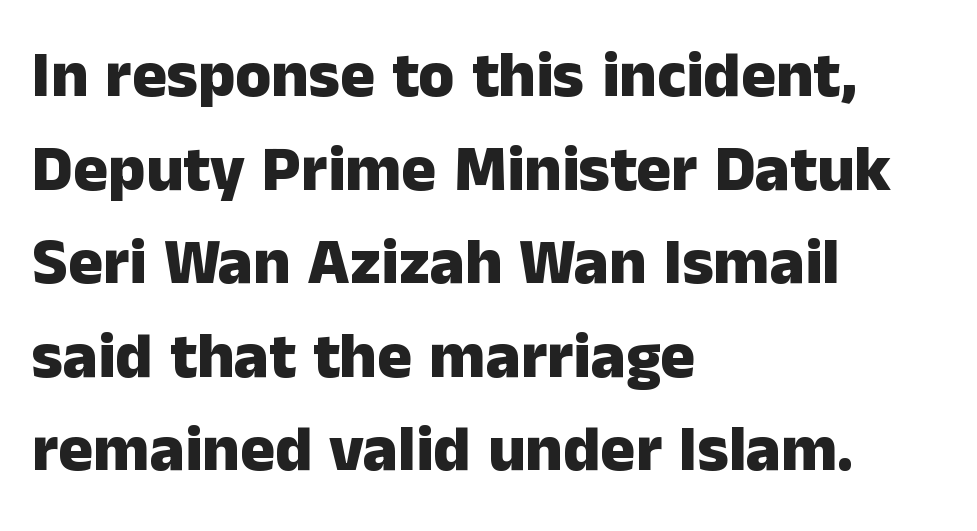
The image shows 65 px heavy sans-serif type, upright; set left-aligned, normal line spacing (1.44x), normal letter spacing, not underlined; low stroke contrast and a medium x-height.
